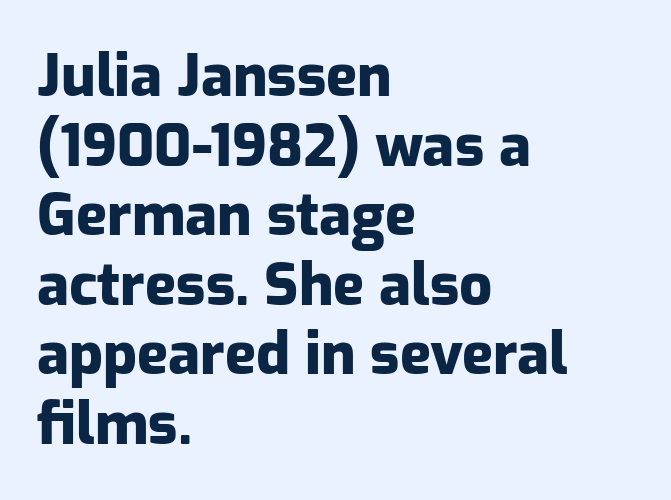
The image shows 58 px heavy sans-serif type, upright; set left-aligned, line spacing 1.2x, normal letter spacing, not underlined; low stroke contrast and a medium x-height.
